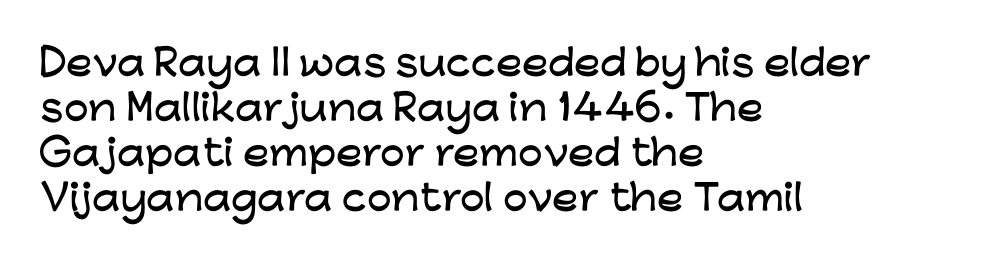
{"serif": "no", "italic": "no", "width": "wide", "stroke_contrast": "low", "x_height": "medium", "monospaced": "no", "underline": "no", "align": "left", "line_spacing": "normal", "line_spacing_ratio": 1.29, "letter_spacing": "normal", "letter_spacing_em": 0.0, "glyph_px": 35}
